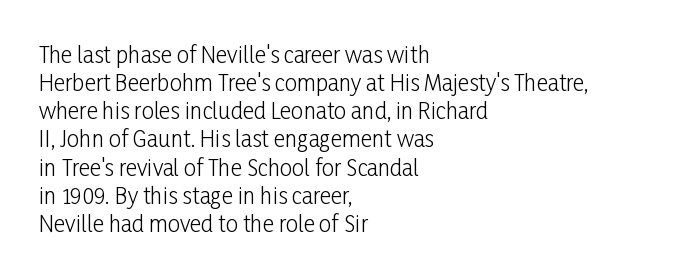
The image shows 22 px text type, upright; set left-aligned, normal line spacing (1.28x), normal letter spacing, not underlined.
